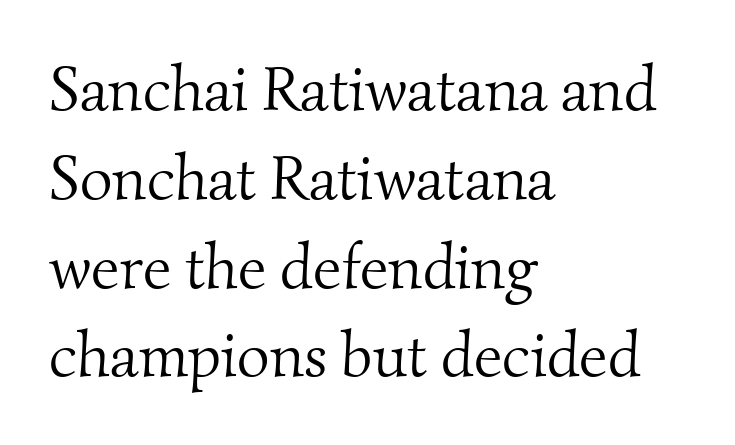
Q: Is the text bold? A: No.
Q: Is the typeface a serif or a sans-serif typeface? A: Serif.
Q: Is the text underlined? A: No.
Q: How is the paragraph aligned? A: Left-aligned.
Q: Is the spacing between letters normal or unusually wide? A: Normal.
Q: Is the spacing between lines tight, normal or loose? A: Normal.
Q: Width (condensed, normal, or wide)? A: Normal.
Q: Stroke contrast? A: Medium.
Q: x-height? A: Small.
Q: Monospaced? A: No.
